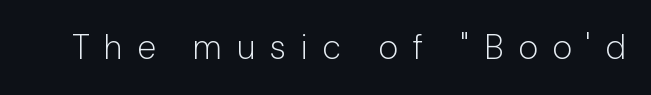
The image shows 34 px light sans-serif type, upright; set unusually wide letter spacing (+0.43 em), not underlined; low stroke contrast and a medium x-height.
